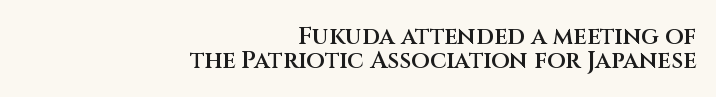
{"italic": "no", "bold": "semi", "underline": "no", "align": "right", "line_spacing": "tight", "line_spacing_ratio": 1.0, "letter_spacing": "normal", "letter_spacing_em": 0.0, "glyph_px": 24}
